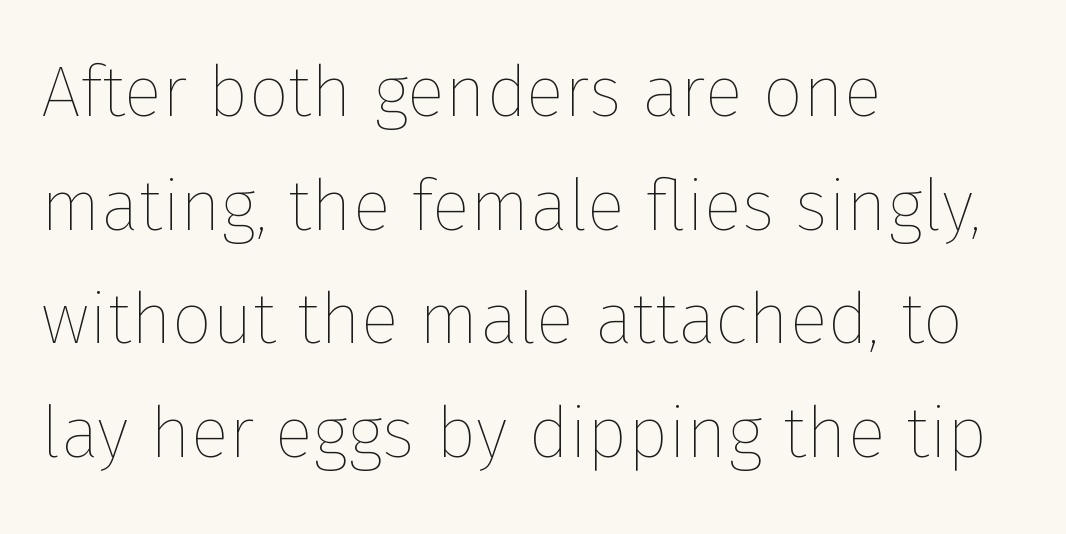
The image shows 71 px thin type, upright; set left-aligned, normal line spacing (1.6x), normal letter spacing, not underlined; low stroke contrast and a medium x-height.
